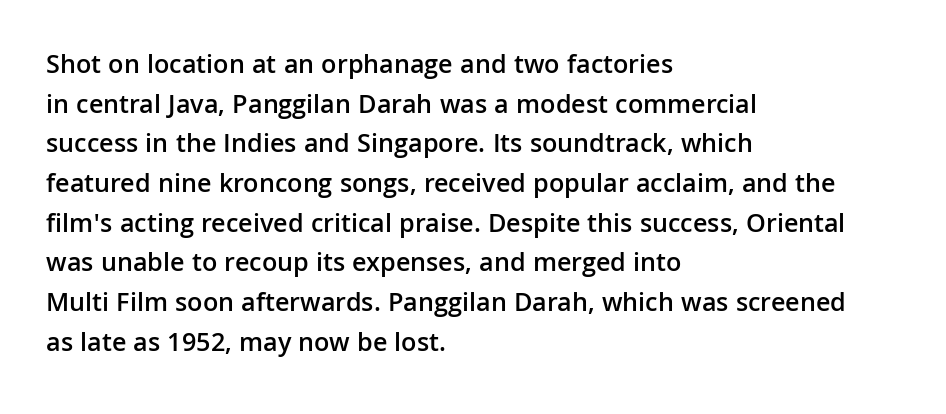
Observe the ordinary spacing: letters are neighbours, not strangers. The font's upright variant was chosen for this text. Letters rest on an invisible, unmarked baseline. The leading is moderate, giving the passage an even texture. The paragraph has a hard left edge and a soft right edge.
